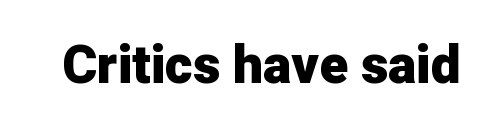
{"serif": "no", "italic": "no", "bold": "yes", "weight": "heavy", "width": "normal", "stroke_contrast": "low", "x_height": "medium", "monospaced": "no", "underline": "no", "letter_spacing": "normal", "letter_spacing_em": 0.0, "glyph_px": 53}
